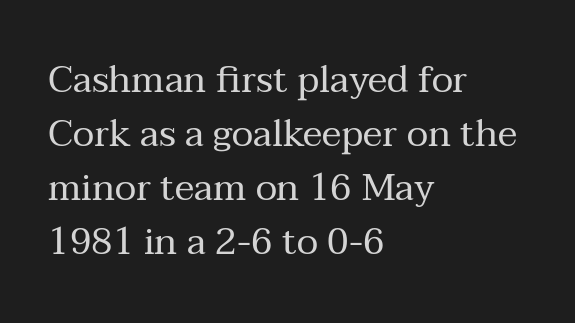
Is this a sans? No — the strokes have serifs. Caption: multi-line text, flush left, ragged right. Is this a fixed-width face? No — the glyphs have proportional, varying widths. Clear beneath every line of the passage. The tracking reads as untouched default to a designer's eye.
